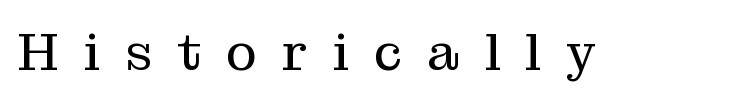
Q: Is the text bold? A: No.
Q: Is the text italic (slanted)? A: No, it is upright.
Q: Is the typeface a serif or a sans-serif typeface? A: Serif.
Q: Is the text underlined? A: No.
Q: Is the spacing between letters normal or unusually wide? A: Unusually wide.
Q: Width (condensed, normal, or wide)? A: Normal.
Q: Stroke contrast? A: Medium.
Q: x-height? A: Medium.
Q: Monospaced? A: No.
